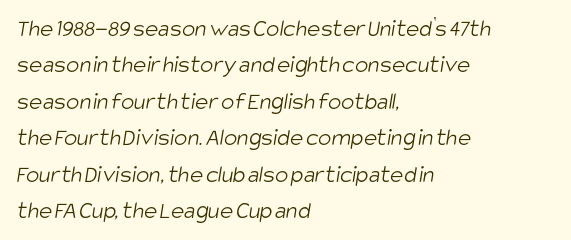
Q: Is the text bold? A: No.
Q: Is the text underlined? A: No.
Q: How is the paragraph aligned? A: Left-aligned.
Q: Is the spacing between letters normal or unusually wide? A: Normal.
Q: Is the spacing between lines tight, normal or loose? A: Normal.
